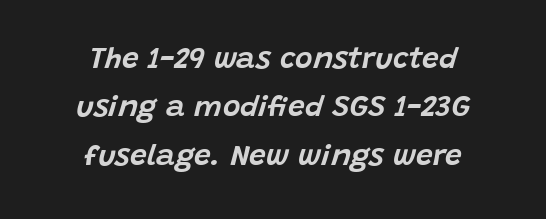
{"italic": "yes", "lean": "right", "slant_degrees": 15, "width": "normal", "stroke_contrast": "low", "x_height": "large", "monospaced": "no", "underline": "no", "align": "center", "line_spacing": "normal", "line_spacing_ratio": 1.61, "letter_spacing": "normal", "letter_spacing_em": 0.0, "glyph_px": 30}
